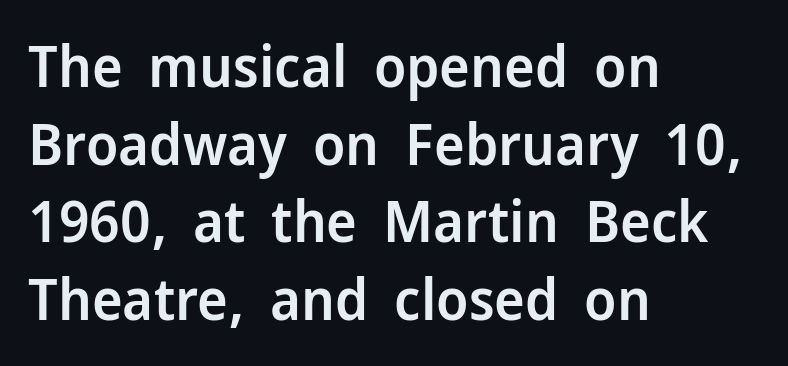
Q: Is the text bold? A: Semi-bold.
Q: Is the text italic (slanted)? A: No, it is upright.
Q: Is the typeface a serif or a sans-serif typeface? A: Sans-serif.
Q: Is the text underlined? A: No.
Q: How is the paragraph aligned? A: Left-aligned.
Q: Is the spacing between letters normal or unusually wide? A: Normal.
Q: Is the spacing between lines tight, normal or loose? A: Normal.
Q: Width (condensed, normal, or wide)? A: Normal.
Q: Stroke contrast? A: Low.
Q: x-height? A: Medium.
Q: Monospaced? A: No.
